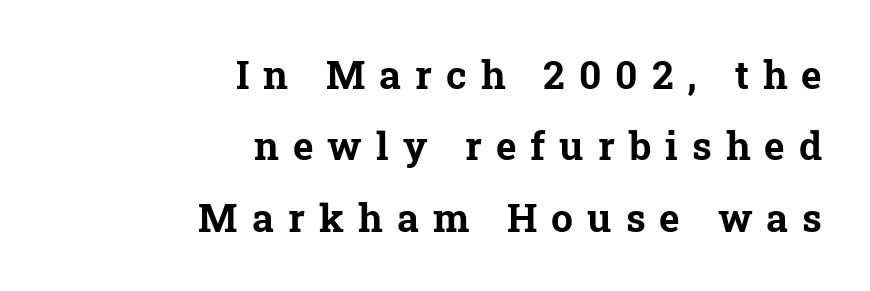
{"serif": "yes", "bold": "yes", "weight": "bold", "width": "normal", "stroke_contrast": "low", "x_height": "medium", "monospaced": "no", "underline": "no", "align": "right", "line_spacing_ratio": 1.83, "letter_spacing": "wide", "letter_spacing_em": 0.36, "glyph_px": 39}
